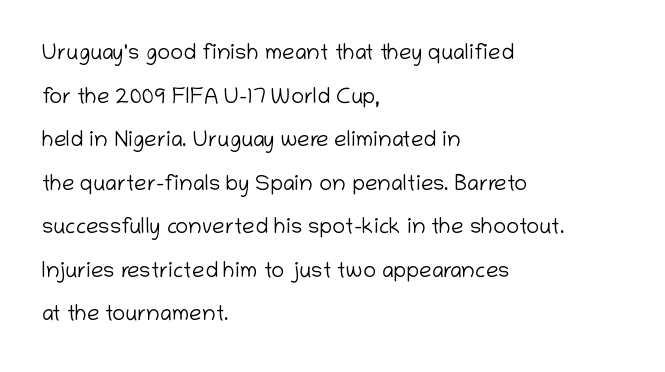
Q: Is the text bold? A: No.
Q: Is the text italic (slanted)? A: No, it is upright.
Q: Is the text underlined? A: No.
Q: How is the paragraph aligned? A: Left-aligned.
Q: Is the spacing between letters normal or unusually wide? A: Normal.
Q: Is the spacing between lines tight, normal or loose? A: Loose.
